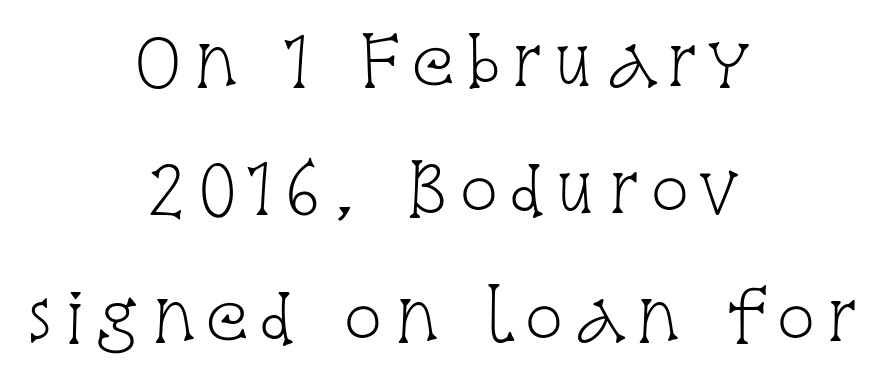
Each new line begins a long way beneath the previous one. Layout note: lines centered. The strip under each line holds only bare page. Serifs: yes, visible at the terminals of the letterforms. On a weight scale, this lands at 450 or below. Every character sits straight up, as roman type does.
